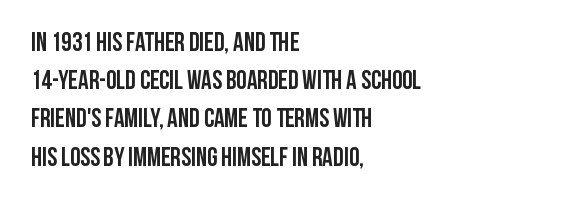
{"italic": "no", "bold": "yes", "underline": "no", "align": "left", "line_spacing": "normal", "line_spacing_ratio": 1.47, "letter_spacing": "normal", "letter_spacing_em": 0.0, "glyph_px": 26}
